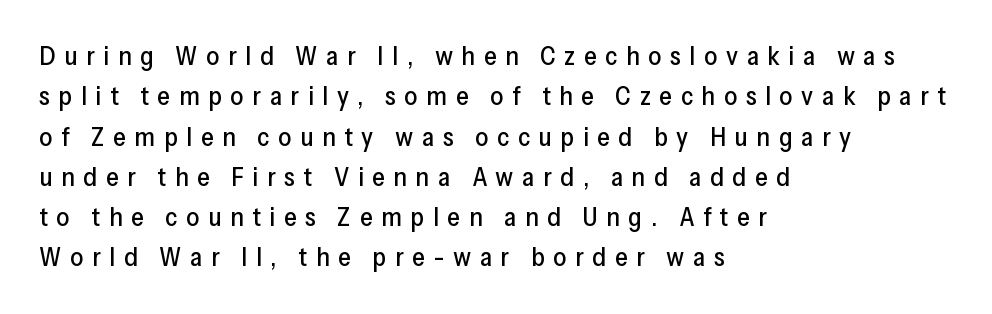
{"italic": "no", "underline": "no", "align": "left", "line_spacing": "normal", "line_spacing_ratio": 1.55, "letter_spacing": "wide", "letter_spacing_em": 0.33, "glyph_px": 26}
